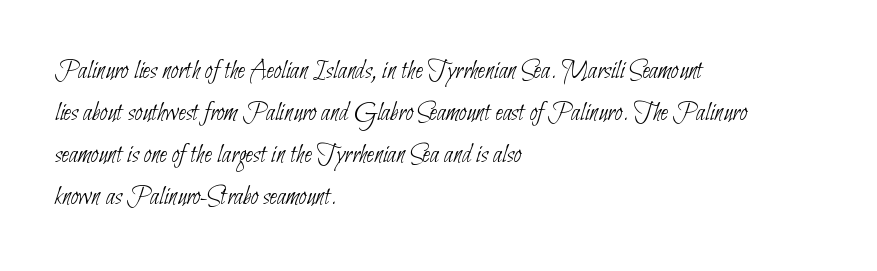
{"bold": "no", "underline": "no", "align": "left", "line_spacing": "normal", "line_spacing_ratio": 1.56, "letter_spacing": "normal", "letter_spacing_em": 0.0, "glyph_px": 27}
